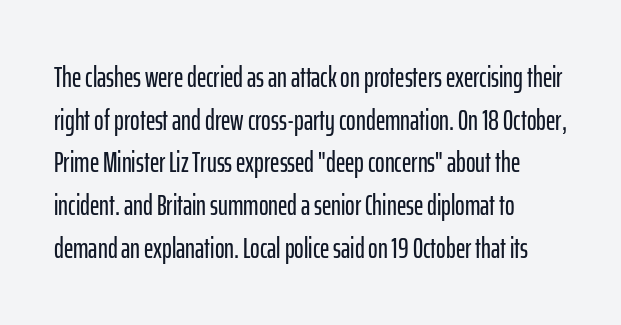
{"serif": "no", "italic": "no", "width": "condensed", "stroke_contrast": "low", "x_height": "medium", "monospaced": "no", "underline": "no", "align": "left", "line_spacing": "normal", "line_spacing_ratio": 1.47, "letter_spacing": "normal", "letter_spacing_em": 0.0, "glyph_px": 29}
